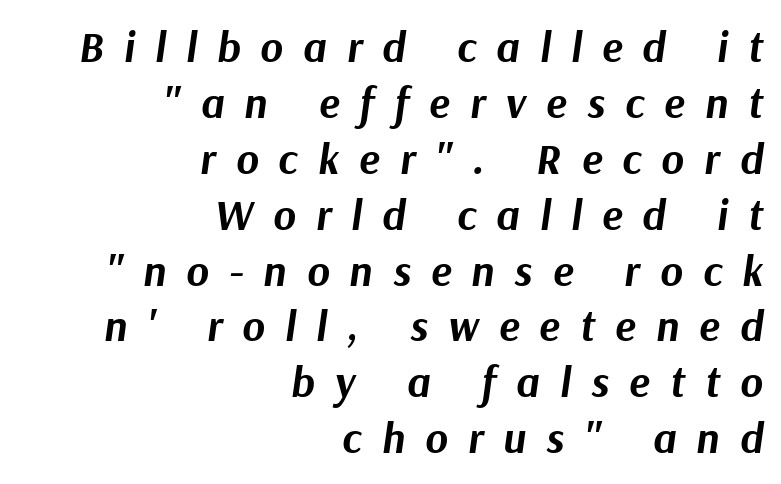
The image shows 43 px bold type, italic (leaning right); set right-aligned, normal line spacing (1.3x), unusually wide letter spacing (+0.47 em), not underlined; medium stroke contrast and a medium x-height.
